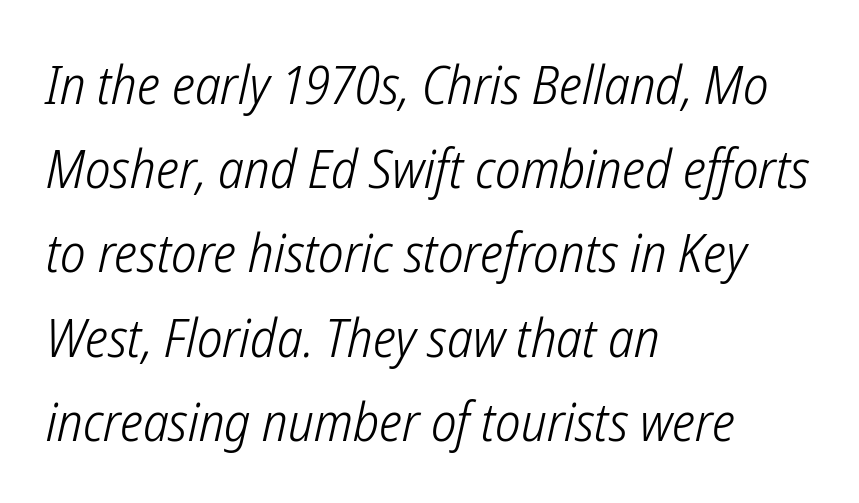
The zone under the glyphs is completely vacant. Examine the stroke ends and you'll find no serifs. The paragraph has a hard left edge and a soft right edge. You could not count columns in this text — the font is proportionally spaced.
